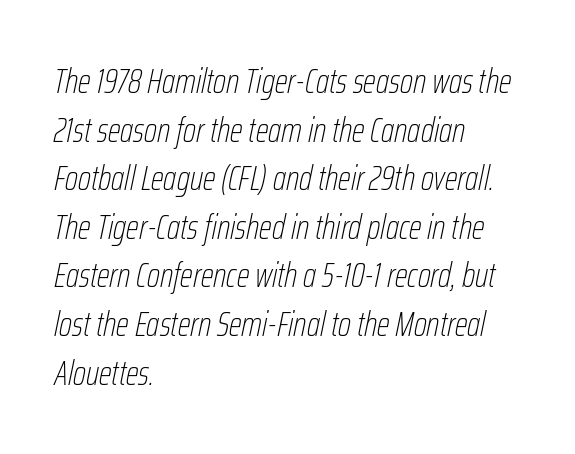
Q: Is the text bold? A: No.
Q: Is the text italic (slanted)? A: Yes, it leans right by about 12 degrees.
Q: Is the text underlined? A: No.
Q: How is the paragraph aligned? A: Left-aligned.
Q: Is the spacing between letters normal or unusually wide? A: Normal.
Q: Is the spacing between lines tight, normal or loose? A: Normal.
Q: Width (condensed, normal, or wide)? A: Condensed.
Q: Stroke contrast? A: Low.
Q: x-height? A: Medium.
Q: Monospaced? A: No.
